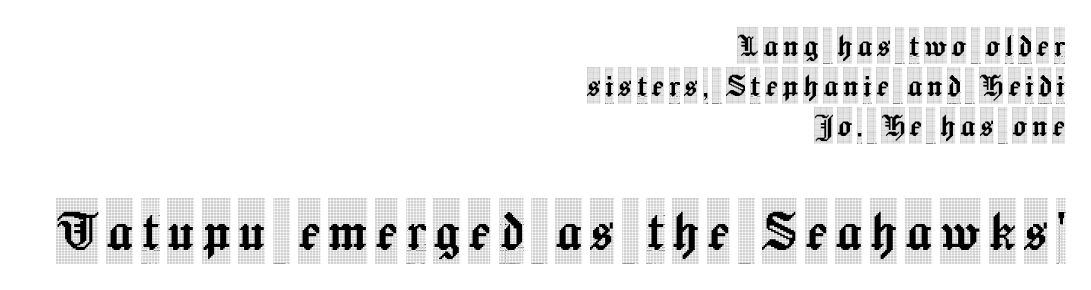
Q: Is the text italic (slanted)? A: No, it is upright.
Q: Is the typeface a serif or a sans-serif typeface? A: Serif.
Q: Is the text underlined? A: No.
Q: How is the paragraph aligned? A: Right-aligned.
Q: Is the spacing between lines tight, normal or loose? A: Tight.
Q: Which block of text is set in a larger size, the first (top) or the second (bottom)? A: The second (bottom) one.
Q: Width (condensed, normal, or wide)? A: Condensed.
Q: x-height? A: Large.
Q: Monospaced? A: No.
